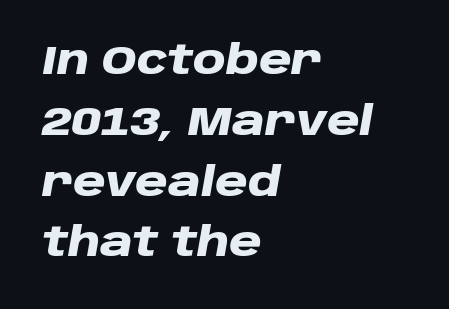
Q: Is the text bold? A: Yes.
Q: Is the text italic (slanted)? A: Yes, it leans right by about 10 degrees.
Q: Is the text underlined? A: No.
Q: How is the paragraph aligned? A: Left-aligned.
Q: Is the spacing between letters normal or unusually wide? A: Normal.
Q: Is the spacing between lines tight, normal or loose? A: Normal.
Q: Width (condensed, normal, or wide)? A: Wide.
Q: Stroke contrast? A: Low.
Q: x-height? A: Large.
Q: Monospaced? A: No.
